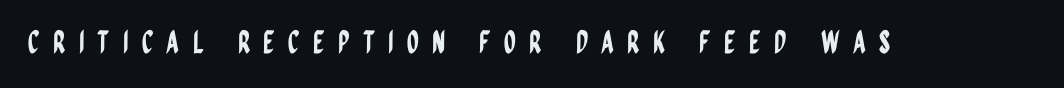
The image shows 31 px condensed sans-serif type, upright; set unusually wide letter spacing (+0.42 em), not underlined; low stroke contrast and a large x-height.
